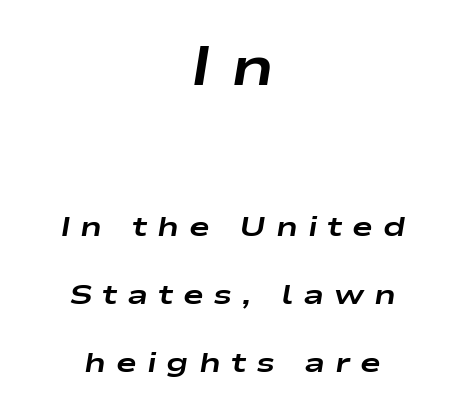
Q: Is the text bold? A: Yes.
Q: Is the text italic (slanted)? A: Yes, it leans right by about 9 degrees.
Q: Is the text underlined? A: No.
Q: How is the paragraph aligned? A: Centered.
Q: Is the spacing between letters normal or unusually wide? A: Unusually wide.
Q: Is the spacing between lines tight, normal or loose? A: Loose.
Q: Which block of text is set in a larger size, the first (top) or the second (bottom)? A: The first (top) one.
Q: Width (condensed, normal, or wide)? A: Wide.
Q: Stroke contrast? A: Low.
Q: x-height? A: Medium.
Q: Monospaced? A: No.
